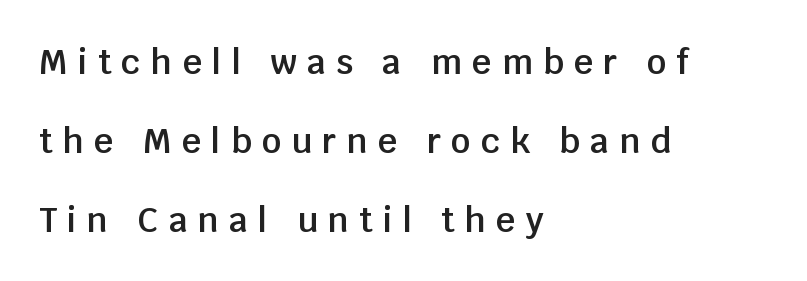
The image shows 34 px semibold sans-serif type, upright; set left-aligned, loose line spacing (2.32x), unusually wide letter spacing (+0.3 em), not underlined; low stroke contrast and a large x-height.
